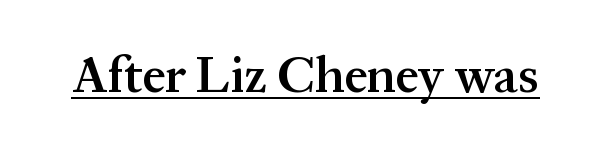
The image shows 51 px semibold serif type, upright; set normal letter spacing, underlined; medium stroke contrast and a medium x-height.
